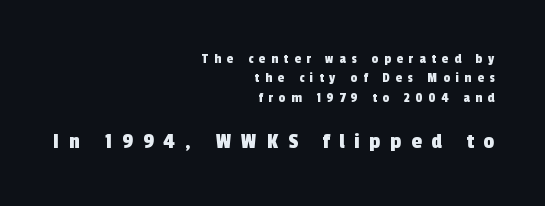
Q: Is the text underlined? A: No.
Q: How is the paragraph aligned? A: Right-aligned.
Q: Is the spacing between letters normal or unusually wide? A: Unusually wide.
Q: Is the spacing between lines tight, normal or loose? A: Normal.
Q: Which block of text is set in a larger size, the first (top) or the second (bottom)? A: The second (bottom) one.
